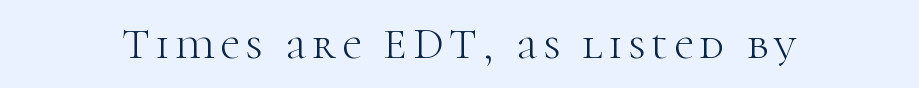
{"serif": "yes", "italic": "no", "bold": "no", "weight": "light", "width": "normal", "stroke_contrast": "high", "x_height": "medium", "monospaced": "no", "underline": "no", "glyph_px": 44}
